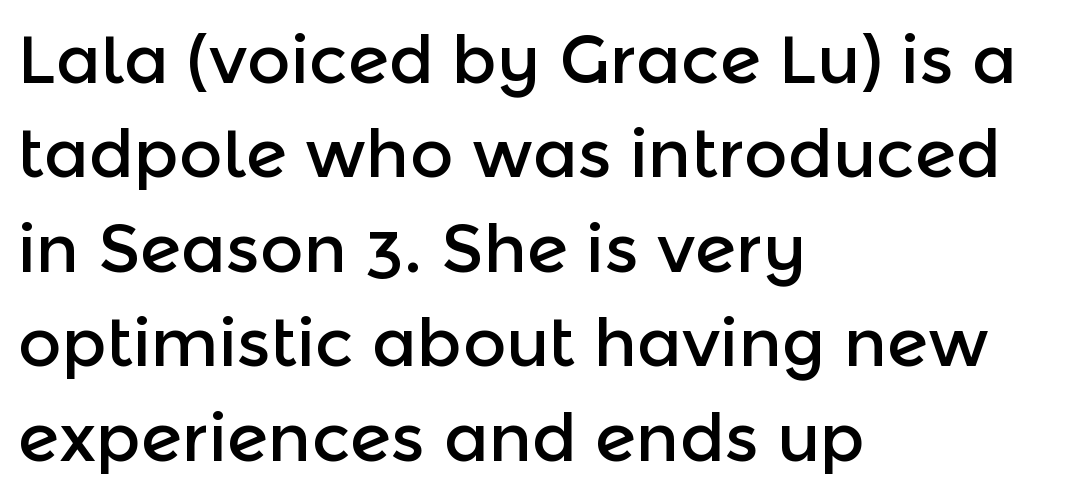
Q: Is the text italic (slanted)? A: No, it is upright.
Q: Is the typeface a serif or a sans-serif typeface? A: Sans-serif.
Q: Is the text underlined? A: No.
Q: How is the paragraph aligned? A: Left-aligned.
Q: Is the spacing between letters normal or unusually wide? A: Normal.
Q: Is the spacing between lines tight, normal or loose? A: Normal.
Q: Width (condensed, normal, or wide)? A: Normal.
Q: x-height? A: Medium.
Q: Monospaced? A: No.
